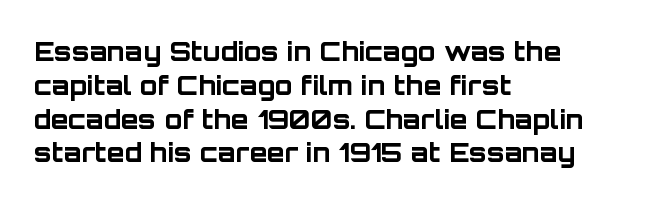
The image shows 26 px bold type, upright; set left-aligned, normal line spacing (1.3x), normal letter spacing, not underlined.
